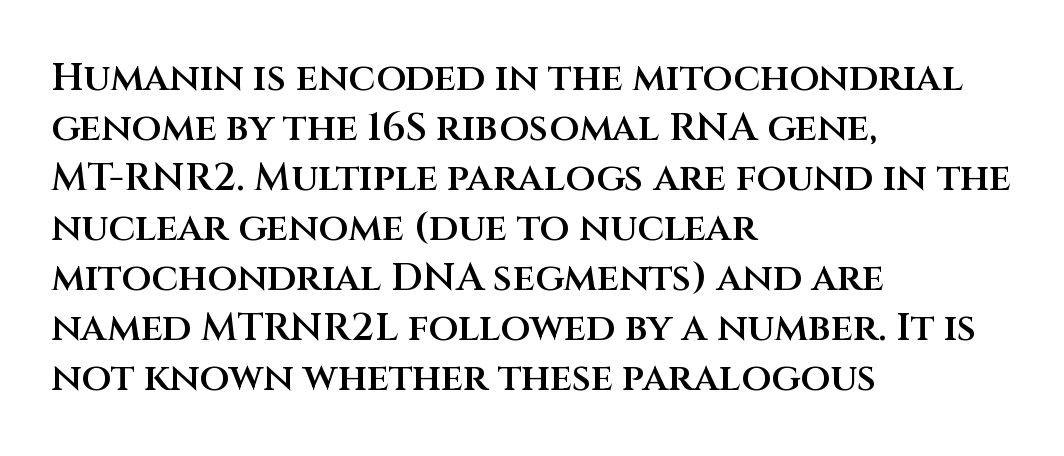
{"serif": "no", "italic": "no", "bold": "semi", "weight": "semibold", "width": "normal", "stroke_contrast": "medium", "x_height": "large", "monospaced": "no", "underline": "no", "align": "left", "line_spacing": "normal", "line_spacing_ratio": 1.28, "letter_spacing": "normal", "letter_spacing_em": 0.0, "glyph_px": 39}
